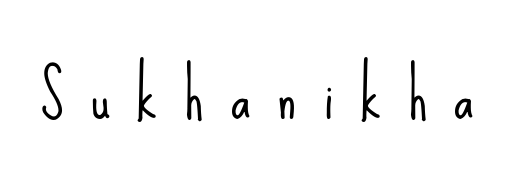
The image shows 61 px light, condensed sans-serif type, upright; set unusually wide letter spacing (+0.45 em), not underlined; low stroke contrast and a small x-height.
